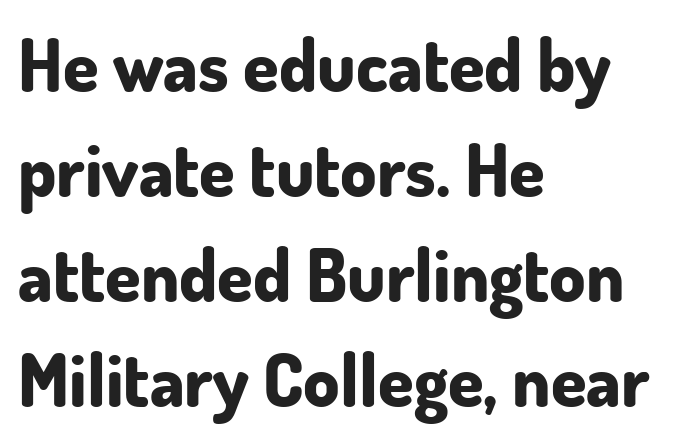
Q: Is the text bold? A: Yes.
Q: Is the text italic (slanted)? A: No, it is upright.
Q: Is the typeface a serif or a sans-serif typeface? A: Sans-serif.
Q: Is the text underlined? A: No.
Q: How is the paragraph aligned? A: Left-aligned.
Q: Is the spacing between letters normal or unusually wide? A: Normal.
Q: Is the spacing between lines tight, normal or loose? A: Normal.
Q: Width (condensed, normal, or wide)? A: Normal.
Q: Stroke contrast? A: Low.
Q: x-height? A: Small.
Q: Monospaced? A: No.
